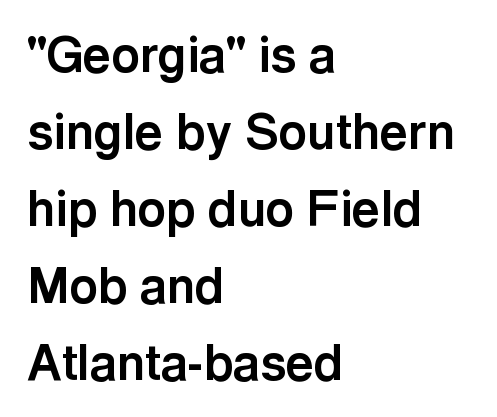
{"serif": "no", "italic": "no", "bold": "yes", "weight": "bold", "width": "normal", "x_height": "medium", "monospaced": "no", "underline": "no", "align": "left", "line_spacing": "normal", "line_spacing_ratio": 1.57, "letter_spacing": "normal", "letter_spacing_em": 0.0, "glyph_px": 49}
